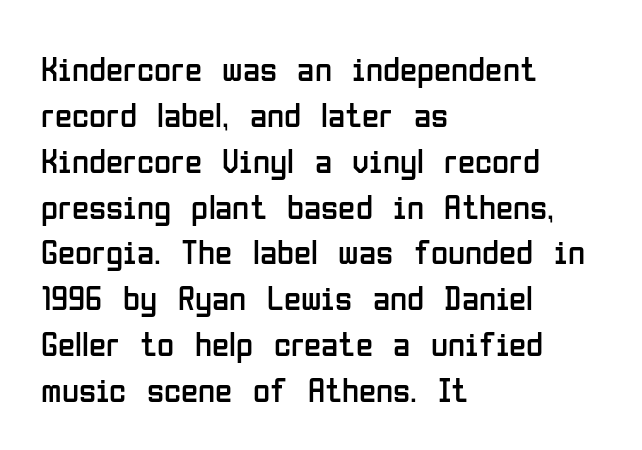
The image shows 35 px regular-weight, condensed sans-serif type, upright; set left-aligned, normal line spacing (1.31x), normal letter spacing, not underlined; low stroke contrast and a medium x-height.
